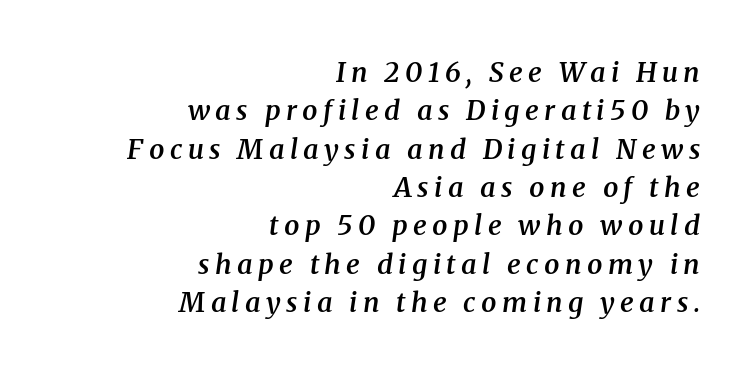
{"italic": "yes", "lean": "right", "slant_degrees": 8, "bold": "semi", "underline": "no", "align": "right", "line_spacing": "normal", "line_spacing_ratio": 1.42, "letter_spacing": "wide", "letter_spacing_em": 0.2, "glyph_px": 27}
